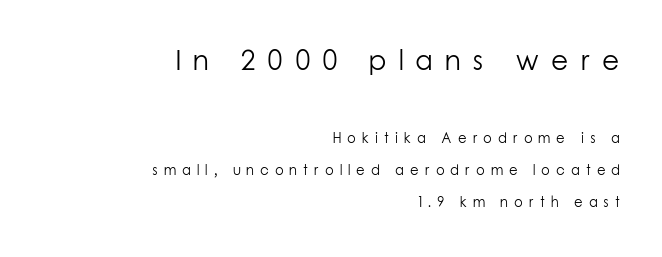
The image shows 28 px light sans-serif type, upright; set right-aligned, loose line spacing (2.29x), unusually wide letter spacing (+0.42 em), not underlined; the first (top) block is 2.0x larger; low stroke contrast and a medium x-height.
